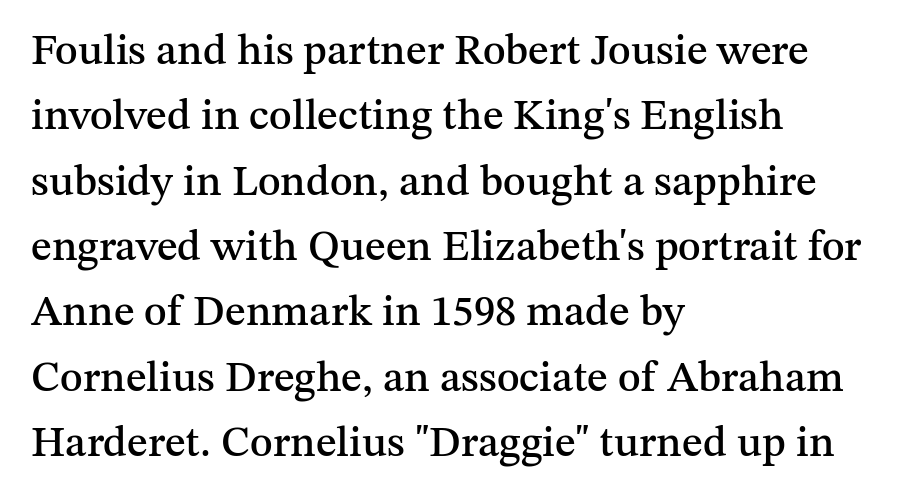
The image shows 43 px serif type, upright; set left-aligned, normal line spacing (1.52x), normal letter spacing, not underlined; medium stroke contrast and a medium x-height.
